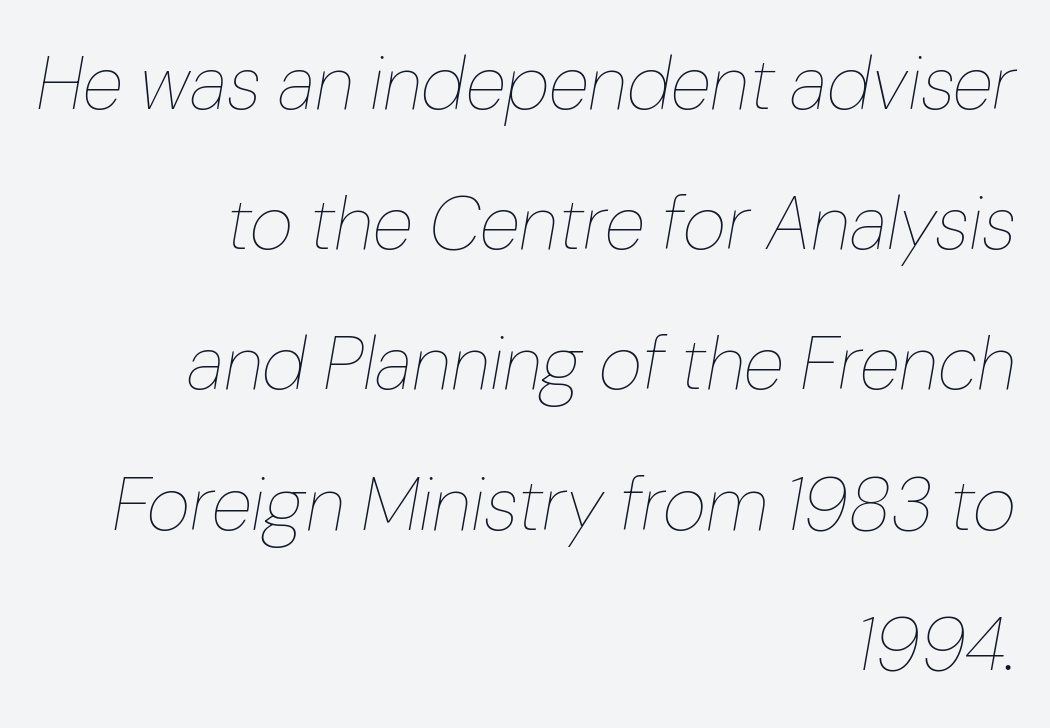
This sample uses an oblique cut, with every glyph tilted off the vertical. Short note: letters normally spaced. Reading down the block, your eye finds every line finishing at a fixed right position. No heavy texture on the line: the type isn't bold. A clean baseline with only descenders dipping below it. Here the designer chose a conventional face with non-uniform glyph widths.
